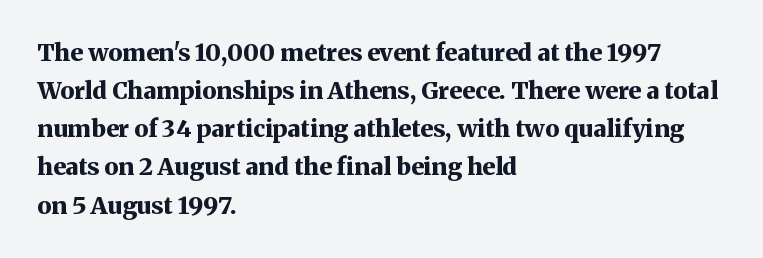
The image shows 24 px bold type, upright; set left-aligned, normal line spacing (1.59x), normal letter spacing, not underlined.
